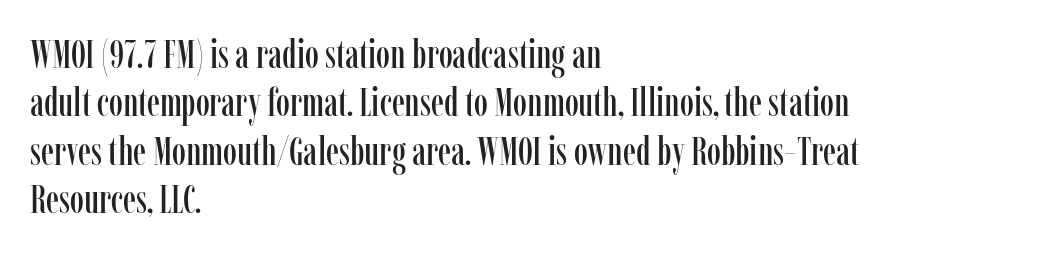
Q: Is the text italic (slanted)? A: No, it is upright.
Q: Is the typeface a serif or a sans-serif typeface? A: Serif.
Q: Is the text underlined? A: No.
Q: How is the paragraph aligned? A: Left-aligned.
Q: Is the spacing between letters normal or unusually wide? A: Normal.
Q: Width (condensed, normal, or wide)? A: Condensed.
Q: Stroke contrast? A: Low.
Q: x-height? A: Medium.
Q: Monospaced? A: No.
